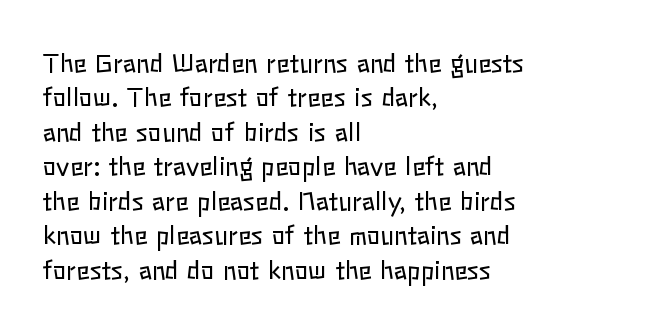
The image shows 25 px text type, upright; set left-aligned, normal line spacing (1.38x), normal letter spacing, not underlined.
